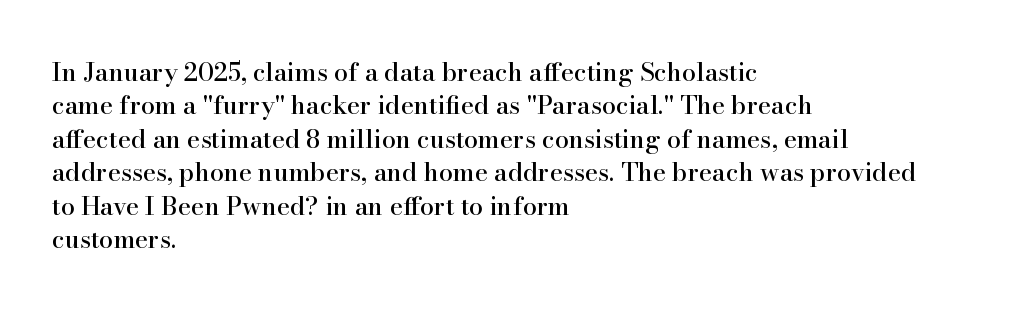
Students, observe: this is what conventionally led text looks like. Observe the ordinary spacing: letters are neighbours, not strangers. Designer's note — italics off, roman on. The specimen omits any rule beneath the text block's lines.
